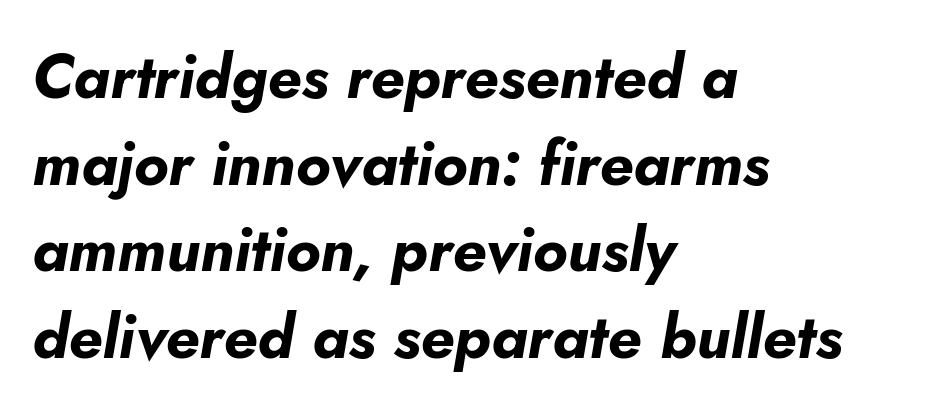
Q: Is the text bold? A: Yes.
Q: Is the text italic (slanted)? A: Yes, it leans right by about 5 degrees.
Q: Is the text underlined? A: No.
Q: How is the paragraph aligned? A: Left-aligned.
Q: Is the spacing between letters normal or unusually wide? A: Normal.
Q: Is the spacing between lines tight, normal or loose? A: Normal.
Q: Width (condensed, normal, or wide)? A: Normal.
Q: Stroke contrast? A: Low.
Q: x-height? A: Small.
Q: Monospaced? A: No.
